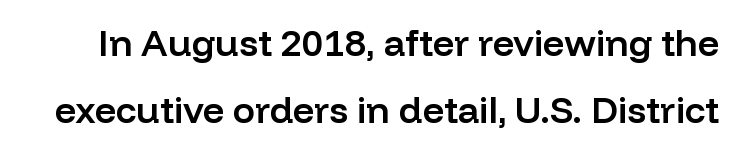
Q: Is the text bold? A: Semi-bold.
Q: Is the text italic (slanted)? A: No, it is upright.
Q: Is the typeface a serif or a sans-serif typeface? A: Sans-serif.
Q: Is the text underlined? A: No.
Q: Is the spacing between letters normal or unusually wide? A: Normal.
Q: Width (condensed, normal, or wide)? A: Normal.
Q: Stroke contrast? A: Low.
Q: x-height? A: Medium.
Q: Monospaced? A: No.
